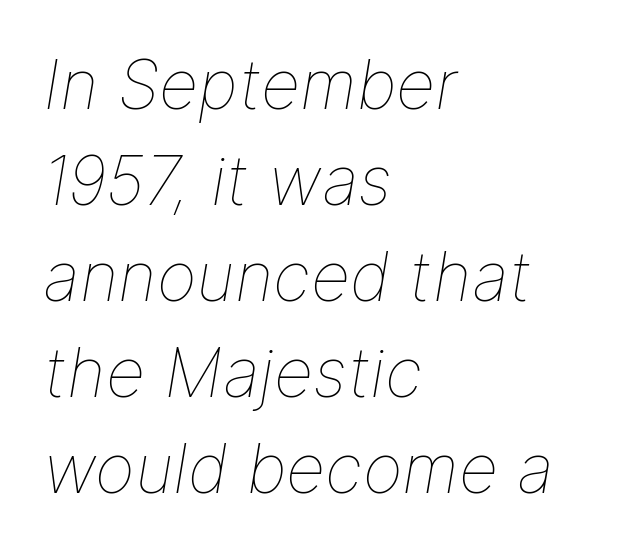
{"italic": "yes", "lean": "right", "slant_degrees": 9, "bold": "no", "weight": "thin", "width": "normal", "stroke_contrast": "low", "x_height": "medium", "monospaced": "no", "underline": "no", "align": "left", "line_spacing": "normal", "line_spacing_ratio": 1.41, "letter_spacing": "normal", "letter_spacing_em": 0.0, "glyph_px": 68}
